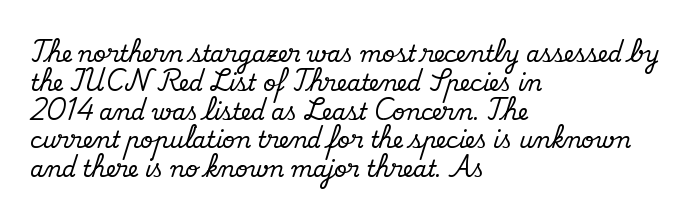
Descender tails drop into unmarked territory. Horizontal alignment here is leftward, the default for most running prose. Does extra space separate the letters? No, they use regular spacing. Evenly set lines give the paragraph a standard silhouette.
